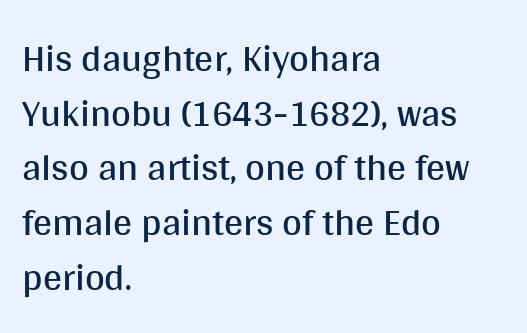
Q: Is the text bold? A: No.
Q: Is the text italic (slanted)? A: No, it is upright.
Q: Is the typeface a serif or a sans-serif typeface? A: Sans-serif.
Q: Is the text underlined? A: No.
Q: How is the paragraph aligned? A: Left-aligned.
Q: Is the spacing between letters normal or unusually wide? A: Normal.
Q: Is the spacing between lines tight, normal or loose? A: Normal.
Q: Width (condensed, normal, or wide)? A: Normal.
Q: Stroke contrast? A: Medium.
Q: x-height? A: Large.
Q: Monospaced? A: No.
